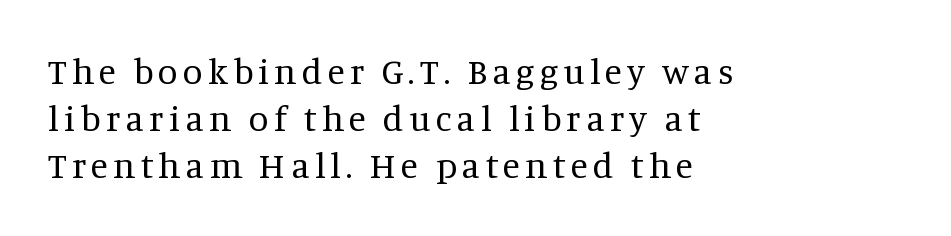
Q: Is the text bold? A: No.
Q: Is the text italic (slanted)? A: No, it is upright.
Q: Is the typeface a serif or a sans-serif typeface? A: Serif.
Q: Is the text underlined? A: No.
Q: How is the paragraph aligned? A: Left-aligned.
Q: Is the spacing between lines tight, normal or loose? A: Normal.
Q: Width (condensed, normal, or wide)? A: Normal.
Q: Stroke contrast? A: Medium.
Q: x-height? A: Large.
Q: Monospaced? A: No.
